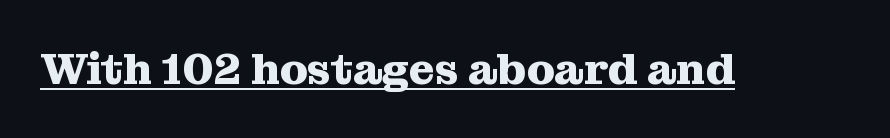
{"serif": "yes", "italic": "no", "bold": "yes", "weight": "heavy", "width": "normal", "stroke_contrast": "medium", "x_height": "medium", "monospaced": "no", "underline": "yes", "letter_spacing": "normal", "letter_spacing_em": 0.0, "glyph_px": 44}
